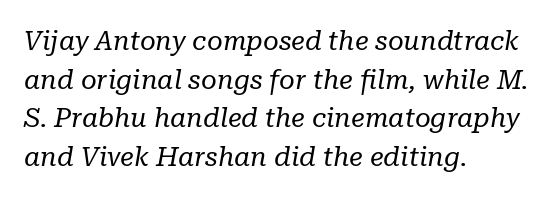
{"italic": "yes", "lean": "right", "slant_degrees": 10, "bold": "no", "underline": "no", "align": "left", "line_spacing": "normal", "line_spacing_ratio": 1.43, "letter_spacing": "normal", "letter_spacing_em": 0.0, "glyph_px": 27}
